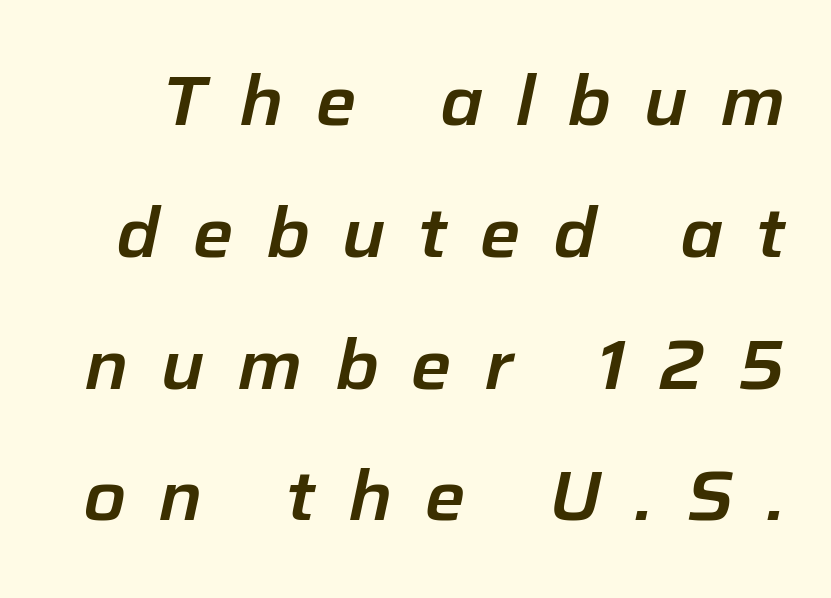
Rows of type keep a wide berth in the vertical direction. Short note: letters widely spaced. A typesetter would call this proportional, since set widths differ per character. The font's italic variant was chosen for this text. Nobody drew a line under any word here.
